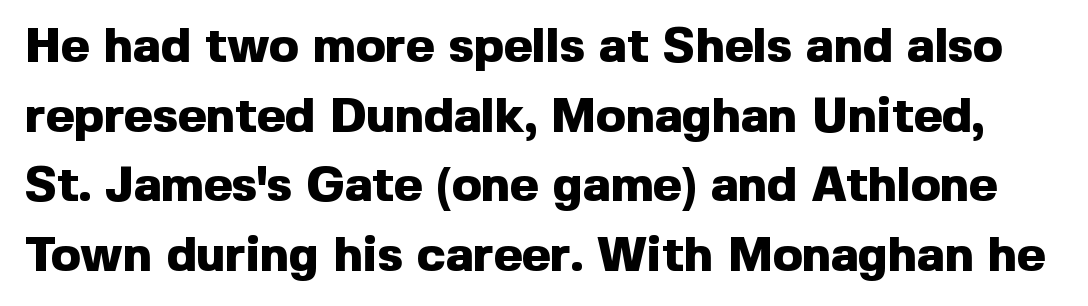
{"serif": "no", "italic": "no", "bold": "yes", "weight": "heavy", "width": "normal", "x_height": "medium", "monospaced": "no", "underline": "no", "line_spacing": "normal", "line_spacing_ratio": 1.42, "letter_spacing": "normal", "letter_spacing_em": 0.0, "glyph_px": 49}
